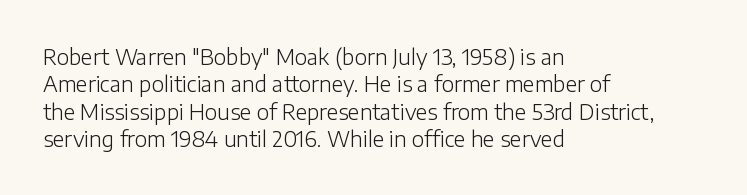
Q: Is the text bold? A: No.
Q: Is the text italic (slanted)? A: No, it is upright.
Q: Is the text underlined? A: No.
Q: How is the paragraph aligned? A: Left-aligned.
Q: Is the spacing between letters normal or unusually wide? A: Normal.
Q: Is the spacing between lines tight, normal or loose? A: Normal.
